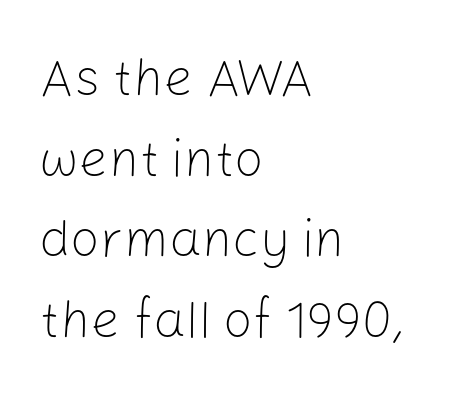
{"serif": "no", "italic": "no", "bold": "no", "weight": "light", "width": "normal", "stroke_contrast": "low", "x_height": "medium", "monospaced": "no", "underline": "no", "align": "left", "line_spacing": "normal", "line_spacing_ratio": 1.55, "letter_spacing": "normal", "letter_spacing_em": 0.0, "glyph_px": 52}
